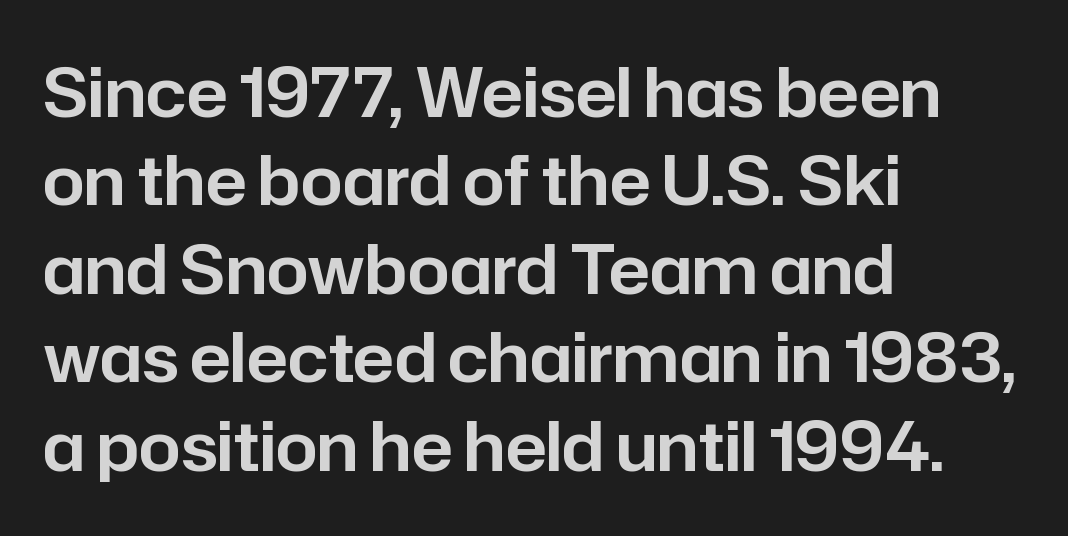
The line-height multiplier appears to be the usual default. You can tell from the bare stems that sans-serif type was used. Posture: straight, roman, zero tilt. Every row of glyphs begins at an identical x-position on the left. The area under the type is left untouched. Looks like regular typesetting: each glyph gets only the width it needs.
